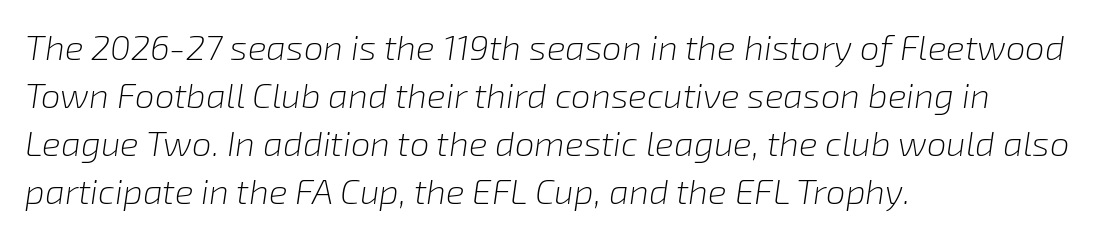
{"italic": "yes", "lean": "right", "slant_degrees": 8, "bold": "no", "weight": "light", "width": "normal", "stroke_contrast": "low", "x_height": "medium", "monospaced": "no", "underline": "no", "align": "left", "line_spacing": "normal", "line_spacing_ratio": 1.37, "letter_spacing": "normal", "letter_spacing_em": 0.0, "glyph_px": 35}
